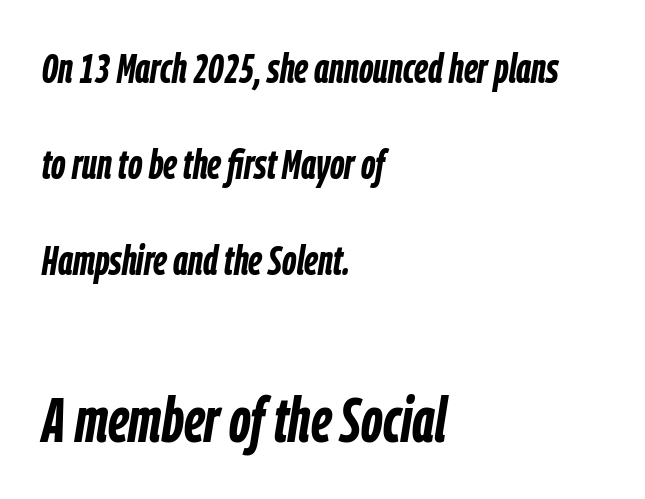
{"italic": "yes", "lean": "right", "slant_degrees": 9, "bold": "yes", "weight": "semibold", "width": "condensed", "stroke_contrast": "low", "x_height": "medium", "monospaced": "no", "underline": "no", "align": "left", "line_spacing": "loose", "line_spacing_ratio": 2.29, "letter_spacing": "normal", "letter_spacing_em": 0.0, "larger_block": "second", "size_ratio": 1.5, "glyph_px": 63}
